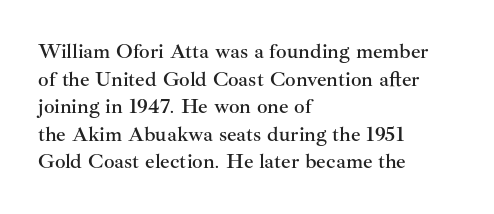
The image shows 21 px text type, upright; set left-aligned, normal line spacing (1.31x), normal letter spacing, not underlined.
